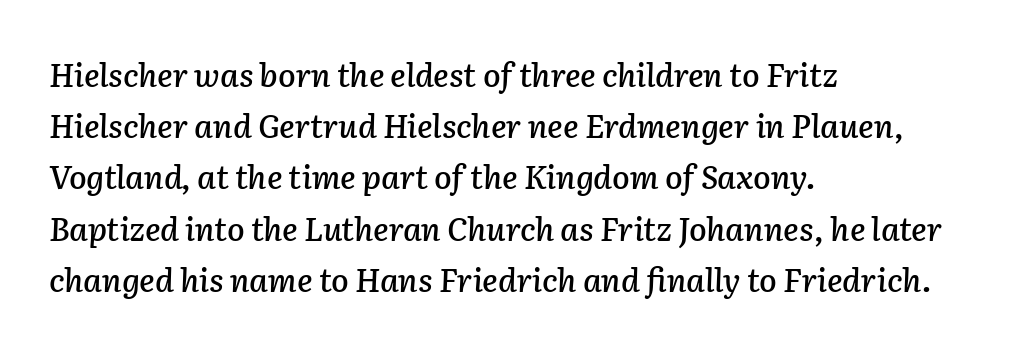
{"italic": "yes", "lean": "right", "slant_degrees": 2, "width": "normal", "stroke_contrast": "low", "x_height": "medium", "monospaced": "no", "underline": "no", "align": "left", "line_spacing": "normal", "line_spacing_ratio": 1.6, "letter_spacing": "normal", "letter_spacing_em": 0.0, "glyph_px": 32}
